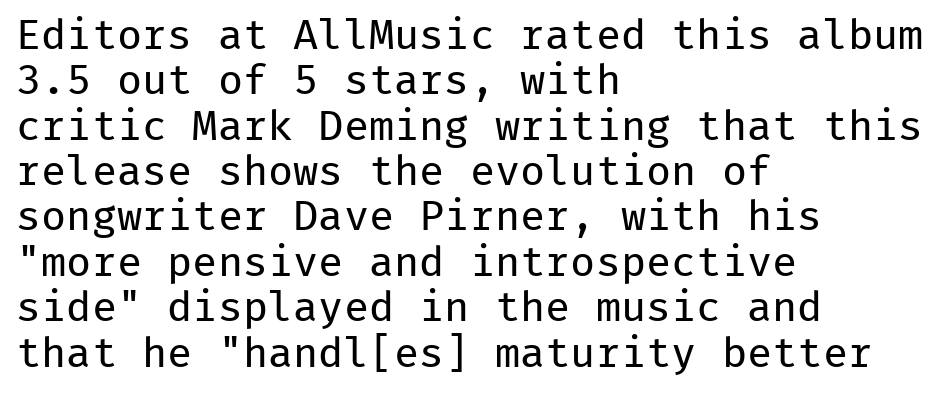
Leading is clearly below the norm, producing a dense column. It's the straight-up-and-down kind of type. The characters display no serif detailing; their extremities are plain. Look at the tracking — it's just the regular setting, nothing added.
